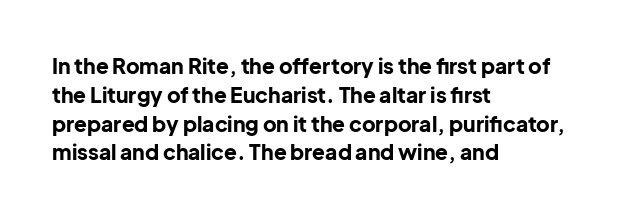
{"italic": "no", "bold": "yes", "underline": "no", "align": "left", "line_spacing": "normal", "line_spacing_ratio": 1.37, "letter_spacing": "normal", "letter_spacing_em": 0.0, "glyph_px": 21}
